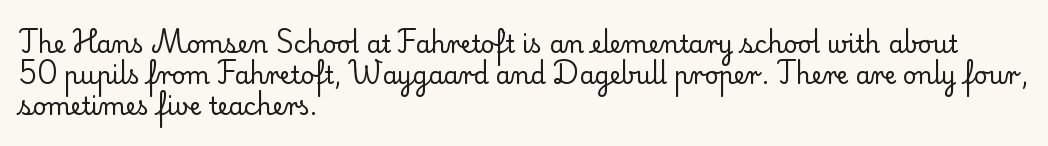
The image shows 24 px text type, upright; set left-aligned, normal line spacing (1.29x), normal letter spacing, not underlined.
